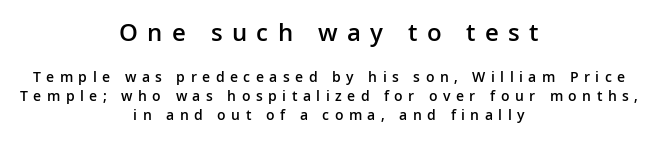
Is the lower block the larger one? No — the upper block carries the bigger type. The specimen reads as upright at a glance. The lines are quadded center. The passage shown stacks its lines at a standard gap. These lines have a slow, spaced-out rhythm from letter to letter. Is the type bold? Partly — it's a semibold, heavier than regular but not fully bold.
